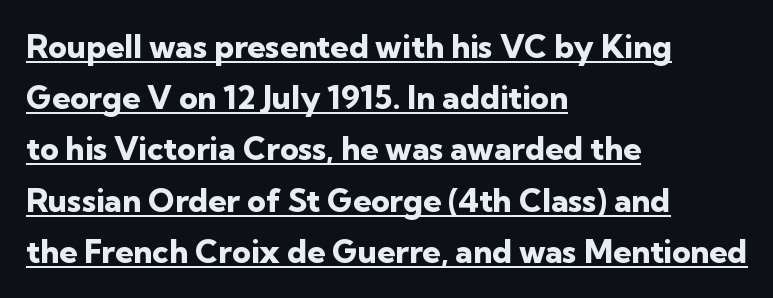
{"serif": "no", "italic": "no", "bold": "yes", "weight": "heavy", "width": "normal", "stroke_contrast": "low", "x_height": "medium", "monospaced": "no", "underline": "yes", "align": "left", "line_spacing": "normal", "line_spacing_ratio": 1.6, "letter_spacing": "normal", "letter_spacing_em": 0.0, "glyph_px": 32}
